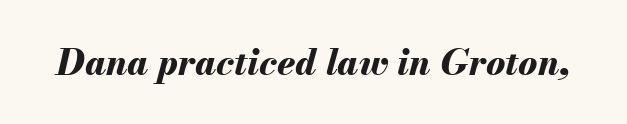
The image shows 36 px bold type, italic (leaning right); set normal letter spacing, not underlined; medium stroke contrast and a small x-height.
